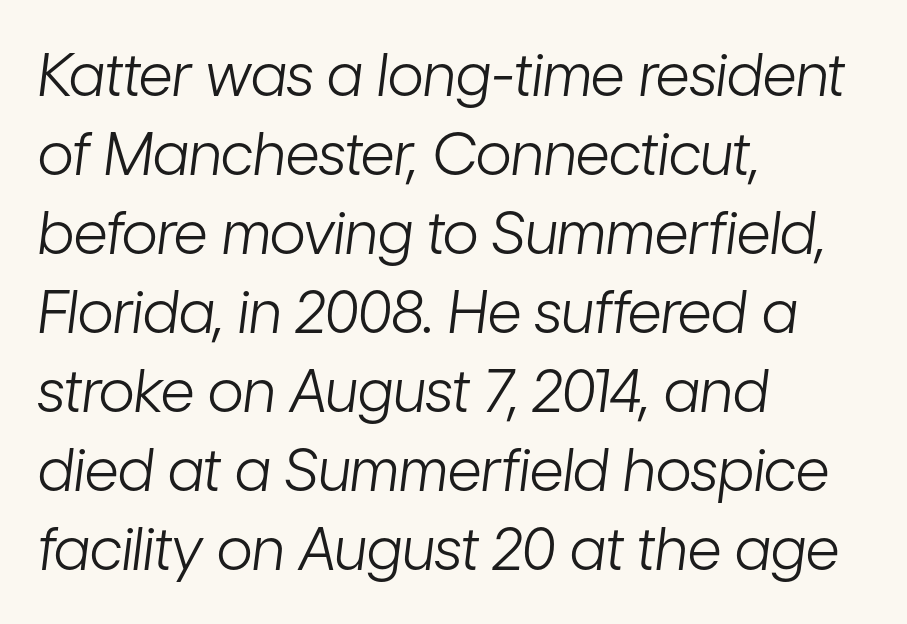
Q: Is the text bold? A: No.
Q: Is the text italic (slanted)? A: Yes, it leans right by about 7 degrees.
Q: Is the text underlined? A: No.
Q: How is the paragraph aligned? A: Left-aligned.
Q: Is the spacing between letters normal or unusually wide? A: Normal.
Q: Is the spacing between lines tight, normal or loose? A: Normal.
Q: Width (condensed, normal, or wide)? A: Condensed.
Q: Stroke contrast? A: Low.
Q: x-height? A: Medium.
Q: Monospaced? A: No.
